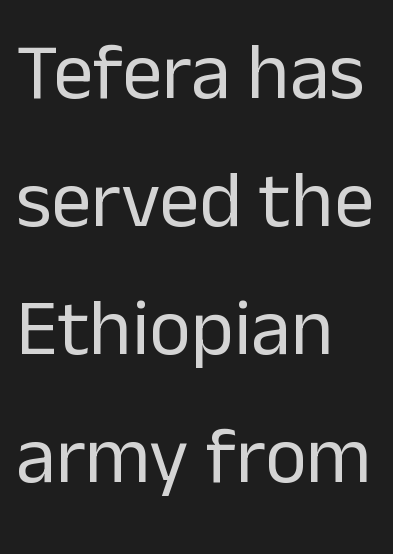
Horizontal alignment here is leftward, the default for most running prose. What stands out about the letter spacing? Nothing — it is the standard amount. The letters stand upright; this is a roman face. Counters stay open thanks to moderate or lighter strokes. Spacing verdict: proportional, widths tailored to each character. Only glyphs here, with clear space below each row.
